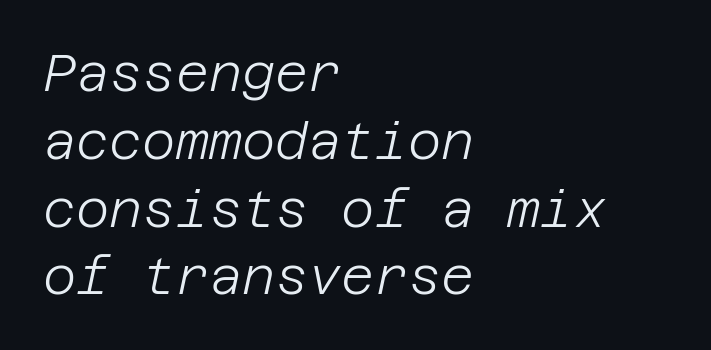
The image shows 51 px light type, italic (leaning right); set left-aligned, normal line spacing (1.33x), normal letter spacing, not underlined; low stroke contrast and a large x-height.
